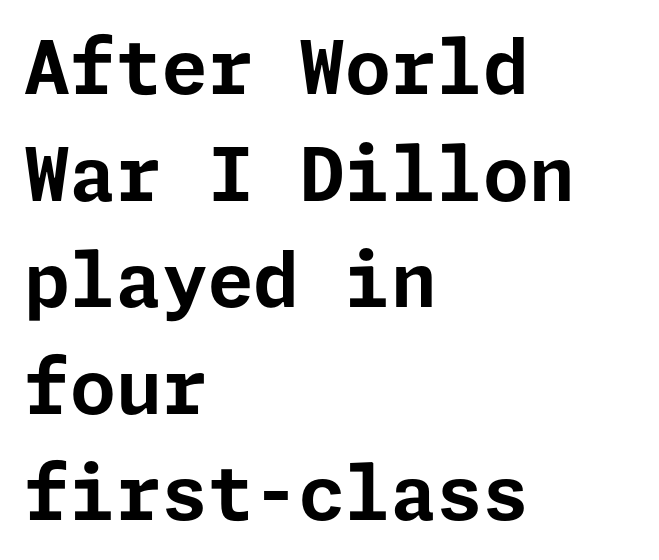
In terms of posture, this sample is upright. This rendering leaves character spacing at its baseline value. If you drew a ruler down the left edge, every line would touch it. The glyphs have the mass of a bold cut. Only glyphs here, with clear space below each row. Quick note: interline space is typical.
